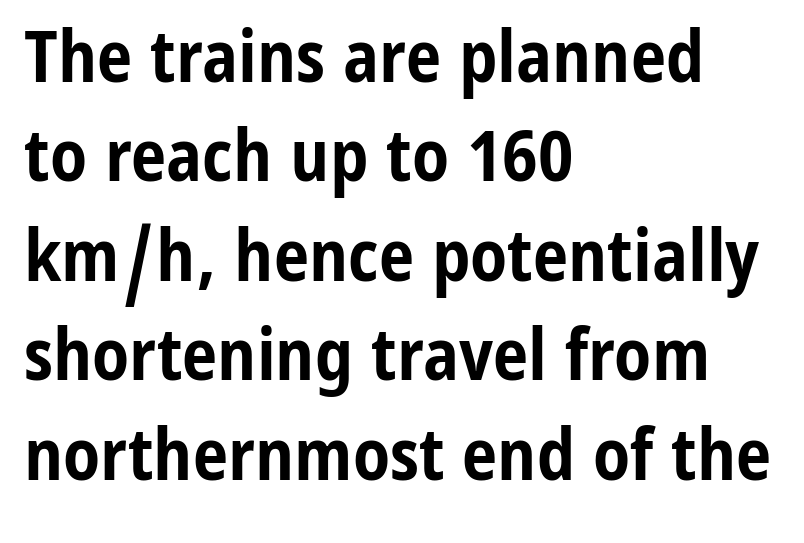
The image shows 71 px bold, condensed sans-serif type, upright; set left-aligned, normal line spacing (1.4x), normal letter spacing, not underlined; low stroke contrast and a medium x-height.
